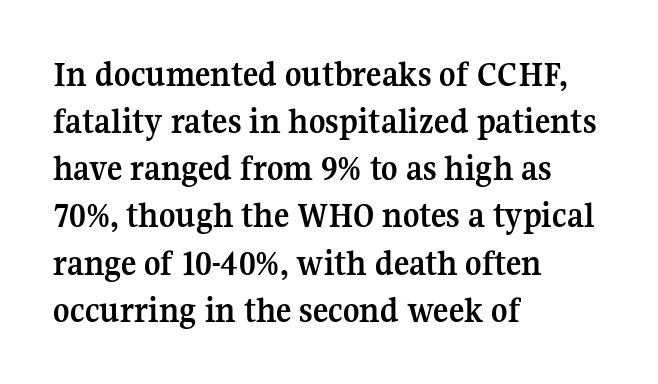
Q: Is the text bold? A: Yes.
Q: Is the text italic (slanted)? A: No, it is upright.
Q: Is the typeface a serif or a sans-serif typeface? A: Serif.
Q: Is the text underlined? A: No.
Q: How is the paragraph aligned? A: Left-aligned.
Q: Is the spacing between letters normal or unusually wide? A: Normal.
Q: Is the spacing between lines tight, normal or loose? A: Normal.
Q: Width (condensed, normal, or wide)? A: Normal.
Q: Stroke contrast? A: Medium.
Q: x-height? A: Medium.
Q: Monospaced? A: No.
